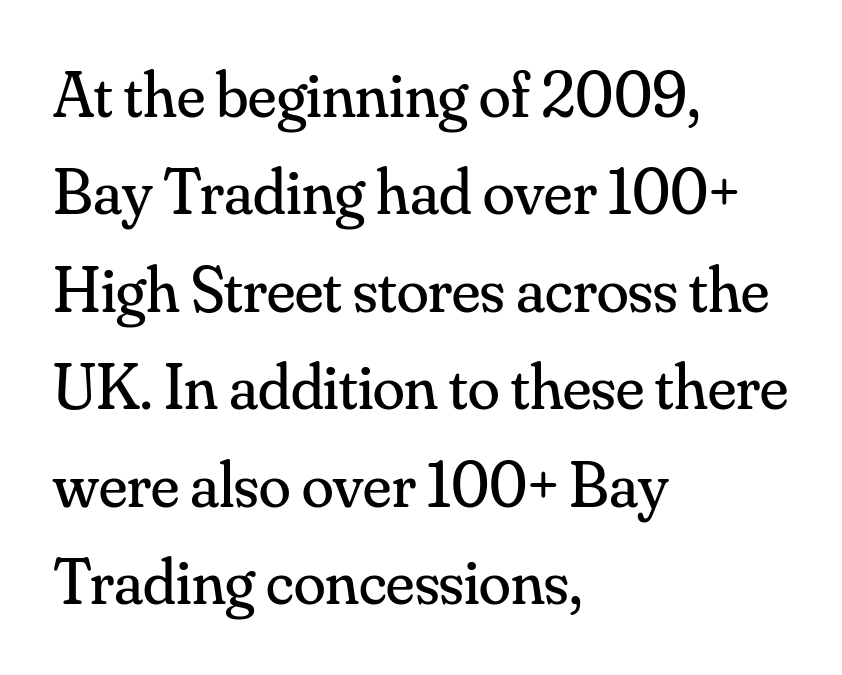
The image shows 65 px regular-weight serif type, upright; set left-aligned, normal line spacing (1.5x), normal letter spacing, not underlined; medium stroke contrast and a small x-height.
